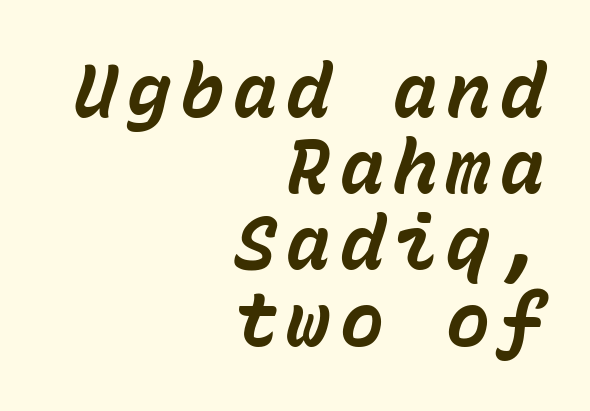
The image shows 74 px bold type, italic (leaning right), monospaced; set right-aligned, tight line spacing (1.03x), not underlined; low stroke contrast and a medium x-height.
